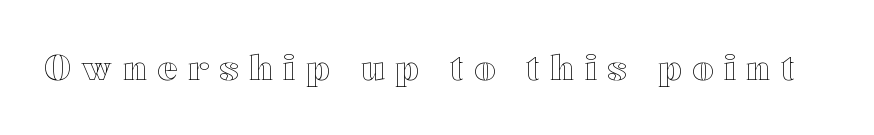
The foot of each line stays bare and open. The rendering uses natural spacing where letterforms have individual widths. The tracking jumps out immediately: characters are airy and widely separated. Vertical strokes here are truly vertical.
